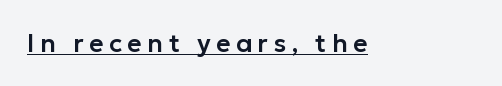
{"italic": "no", "underline": "yes", "letter_spacing": "wide", "letter_spacing_em": 0.22, "glyph_px": 25}
